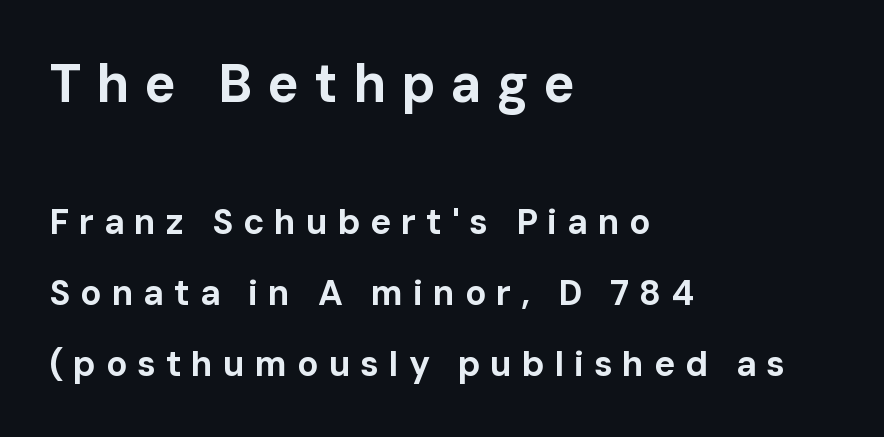
The image shows 53 px bold sans-serif type, upright; set left-aligned, loose line spacing (2.03x), unusually wide letter spacing (+0.28 em), not underlined; the first (top) block is 1.51x larger; low stroke contrast and a medium x-height.
